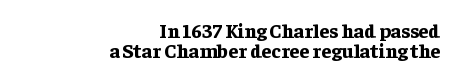
The image shows 20 px bold type, upright; set right-aligned, tight line spacing (0.98x), normal letter spacing, not underlined.
